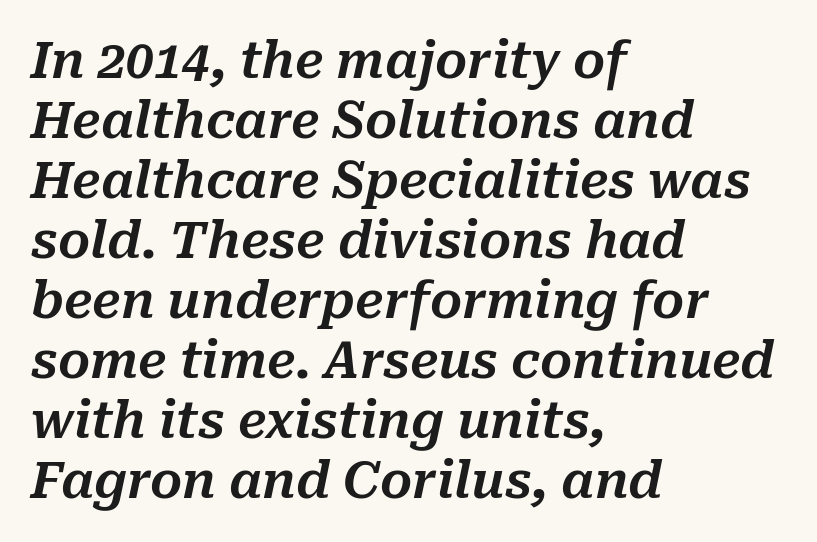
The image shows 50 px text type, italic (leaning right); set left-aligned, line spacing 1.2x, normal letter spacing, not underlined; medium stroke contrast and a medium x-height.
